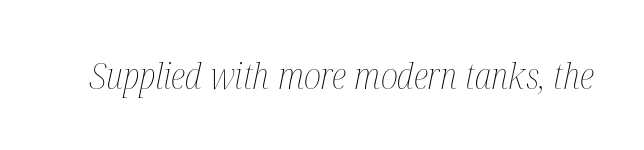
{"italic": "yes", "lean": "right", "slant_degrees": 12, "bold": "no", "weight": "thin", "width": "condensed", "stroke_contrast": "medium", "x_height": "medium", "monospaced": "no", "underline": "no", "letter_spacing": "normal", "letter_spacing_em": 0.0, "glyph_px": 36}
